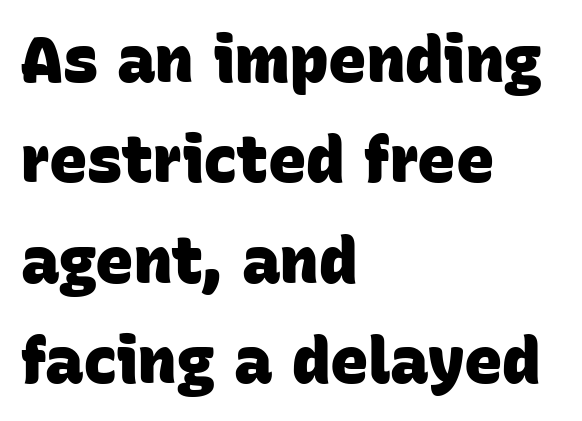
Q: Is the text bold? A: Yes.
Q: Is the typeface a serif or a sans-serif typeface? A: Sans-serif.
Q: Is the text underlined? A: No.
Q: How is the paragraph aligned? A: Left-aligned.
Q: Is the spacing between letters normal or unusually wide? A: Normal.
Q: Is the spacing between lines tight, normal or loose? A: Normal.
Q: Width (condensed, normal, or wide)? A: Normal.
Q: Stroke contrast? A: Low.
Q: x-height? A: Large.
Q: Monospaced? A: No.
